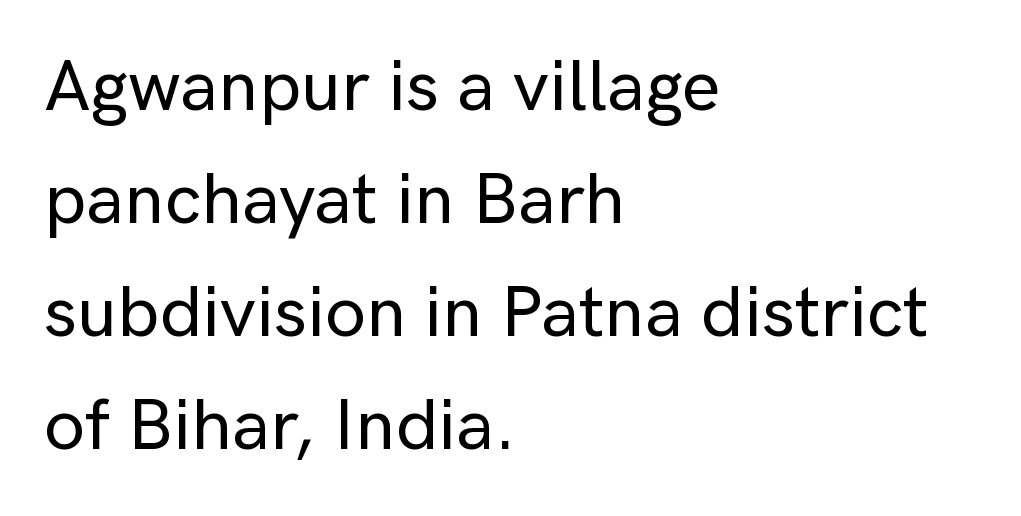
{"serif": "no", "italic": "no", "width": "normal", "stroke_contrast": "low", "x_height": "medium", "monospaced": "no", "underline": "no", "align": "left", "line_spacing": "normal", "line_spacing_ratio": 1.55, "letter_spacing": "normal", "letter_spacing_em": 0.0, "glyph_px": 73}
